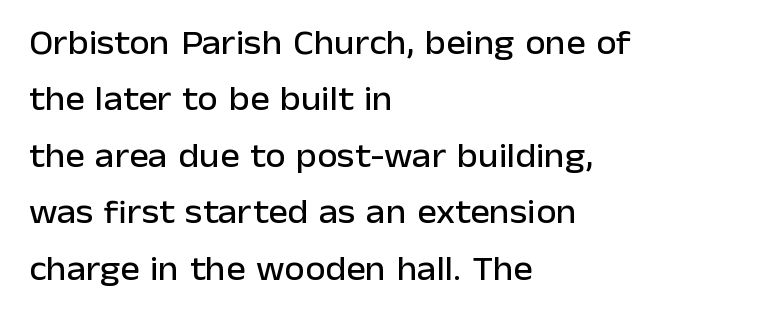
The image shows 33 px sans-serif type, upright; set left-aligned, line spacing 1.71x, normal letter spacing, not underlined; low stroke contrast and a medium x-height.
